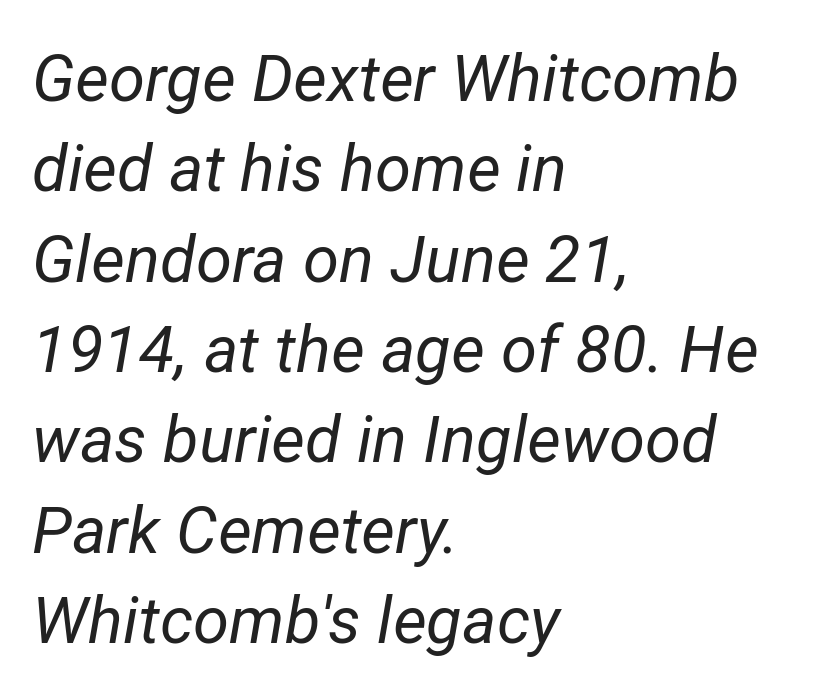
The image shows 65 px regular-weight type, italic (leaning right); set left-aligned, normal line spacing (1.39x), normal letter spacing, not underlined; low stroke contrast and a medium x-height.
